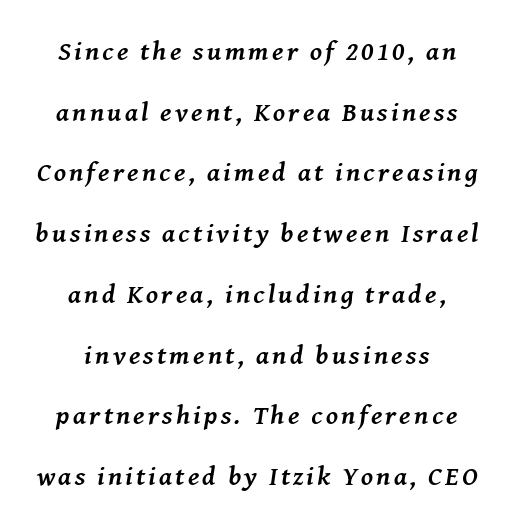
The passage is arranged like a title page — every line centered. Observe the lean: these are italic letterforms. The passage shown is not underscored anywhere. The letters are bold, with thick, heavy strokes. The block of text is sparse from top to bottom, with ample space between rows.
